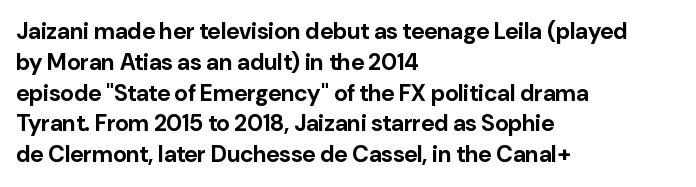
{"italic": "no", "bold": "yes", "underline": "no", "align": "left", "line_spacing": "normal", "line_spacing_ratio": 1.34, "letter_spacing": "normal", "letter_spacing_em": 0.0, "glyph_px": 23}
